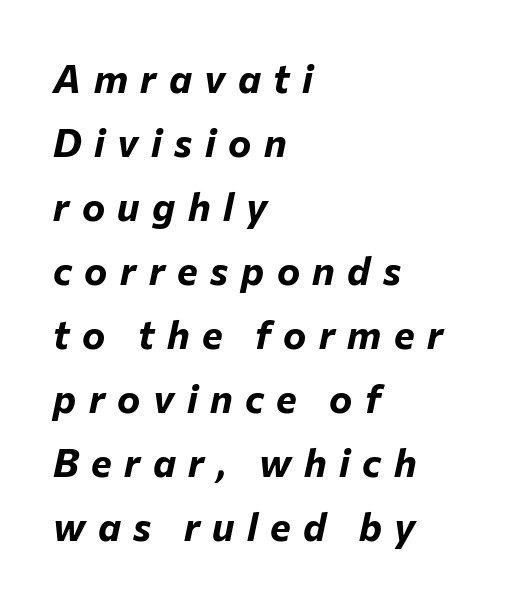
The image shows 39 px bold type, italic (leaning right); set left-aligned, normal line spacing (1.64x), unusually wide letter spacing (+0.32 em), not underlined; low stroke contrast and a medium x-height.
